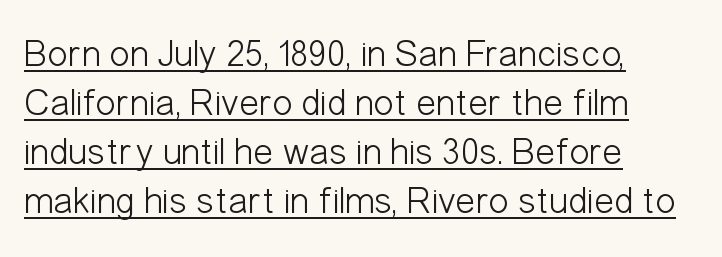
{"serif": "no", "italic": "no", "bold": "no", "weight": "light", "width": "condensed", "stroke_contrast": "low", "x_height": "medium", "monospaced": "no", "underline": "yes", "align": "left", "line_spacing": "normal", "line_spacing_ratio": 1.29, "letter_spacing": "normal", "letter_spacing_em": 0.0, "glyph_px": 38}
